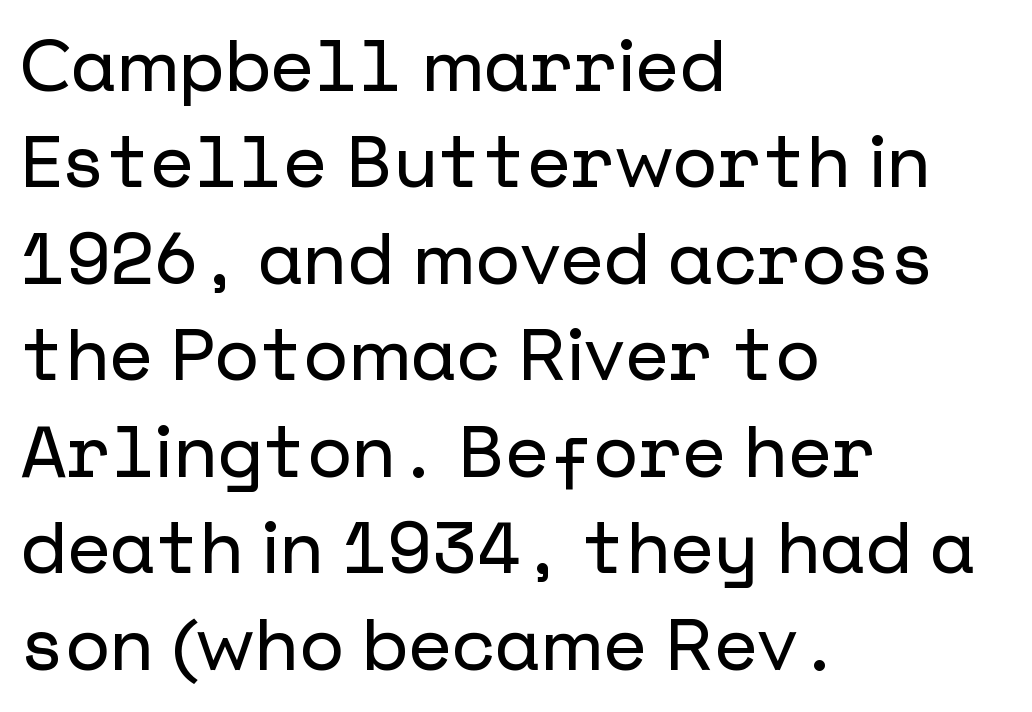
Does extra space separate the letters? No, they use regular spacing. In terms of letterform style, serifs are entirely absent. Posture: straight, roman, zero tilt. Lines of text with bare space underneath. A classic flush-left, rag-right setting is used for this passage.
